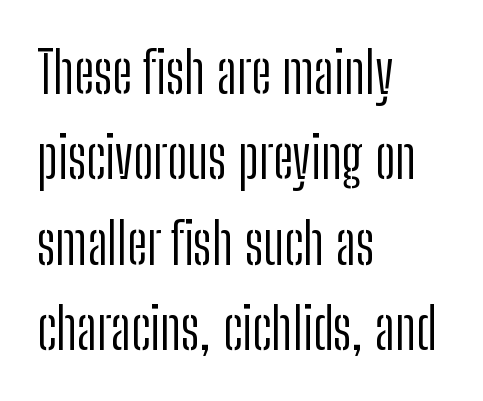
A typesetter would mark this as roman, not italic. The letterforms sit shoulder to shoulder at normal distance. A typesetter would call this proportional, since set widths differ per character. This rendering features lettering with no underline. The typesetter chose a ragged-right arrangement here.
